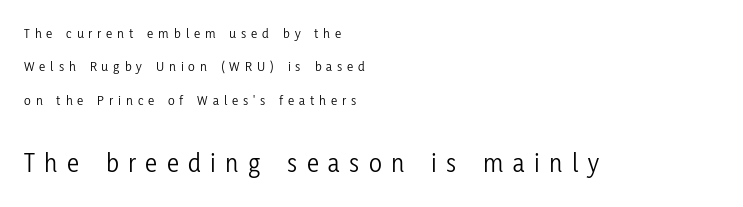
Q: Is the text bold? A: No.
Q: Is the text italic (slanted)? A: No, it is upright.
Q: Is the text underlined? A: No.
Q: How is the paragraph aligned? A: Left-aligned.
Q: Is the spacing between letters normal or unusually wide? A: Unusually wide.
Q: Is the spacing between lines tight, normal or loose? A: Loose.
Q: Which block of text is set in a larger size, the first (top) or the second (bottom)? A: The second (bottom) one.
